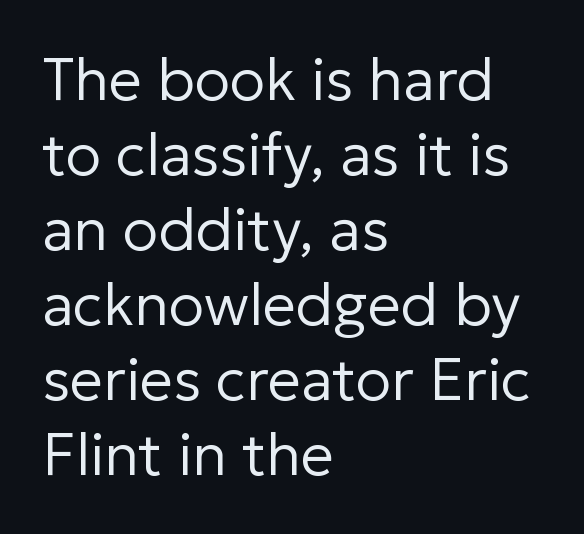
The image shows 59 px regular-weight sans-serif type, upright; set left-aligned, normal line spacing (1.27x), normal letter spacing, not underlined; low stroke contrast and a medium x-height.
